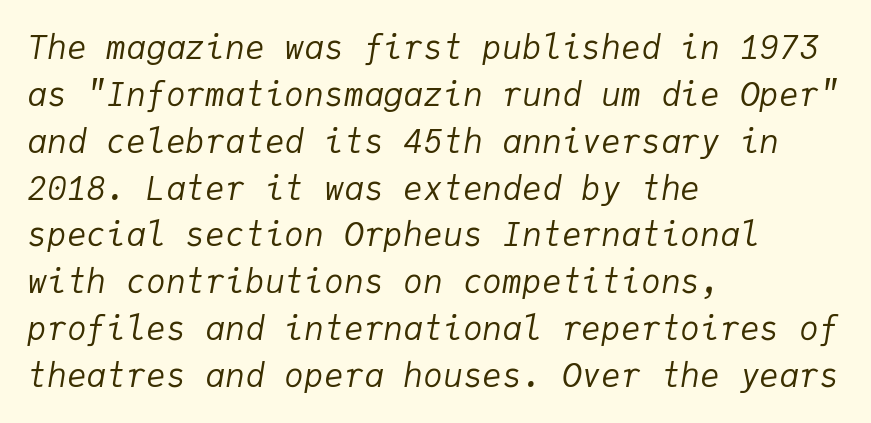
{"italic": "yes", "lean": "right", "slant_degrees": 9, "bold": "no", "weight": "regular", "width": "normal", "stroke_contrast": "low", "x_height": "medium", "monospaced": "yes", "underline": "no", "align": "left", "line_spacing": "normal", "line_spacing_ratio": 1.42, "letter_spacing": "normal", "letter_spacing_em": 0.0, "glyph_px": 33}
